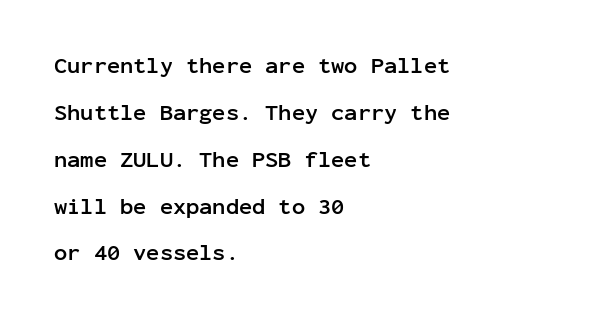
Q: Is the text bold? A: Yes.
Q: Is the text italic (slanted)? A: No, it is upright.
Q: Is the text underlined? A: No.
Q: How is the paragraph aligned? A: Left-aligned.
Q: Is the spacing between letters normal or unusually wide? A: Normal.
Q: Is the spacing between lines tight, normal or loose? A: Loose.
